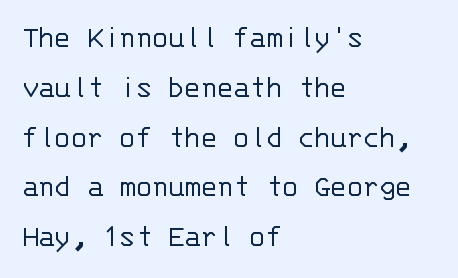
The image shows 33 px light sans-serif type, upright, monospaced; set left-aligned, normal line spacing (1.51x), normal letter spacing, not underlined; low stroke contrast and a large x-height.
